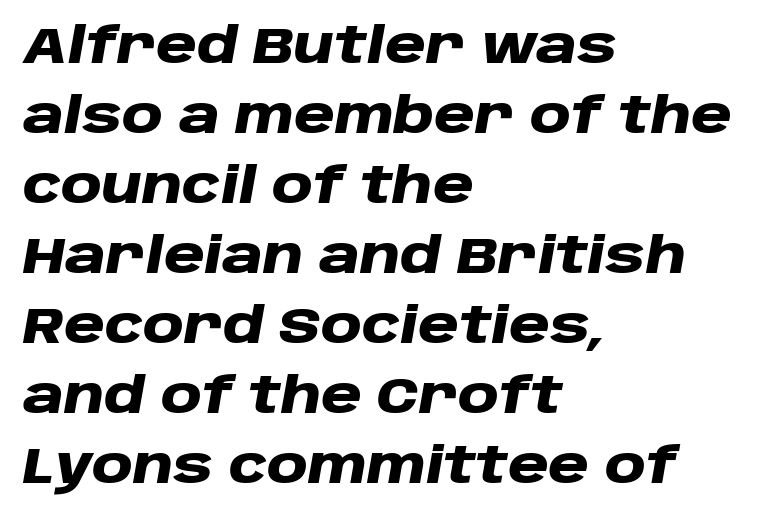
Q: Is the text bold? A: Yes.
Q: Is the text italic (slanted)? A: Yes, it leans right by about 10 degrees.
Q: Is the text underlined? A: No.
Q: How is the paragraph aligned? A: Left-aligned.
Q: Is the spacing between letters normal or unusually wide? A: Normal.
Q: Is the spacing between lines tight, normal or loose? A: Normal.
Q: Width (condensed, normal, or wide)? A: Wide.
Q: Stroke contrast? A: Low.
Q: x-height? A: Large.
Q: Monospaced? A: No.
